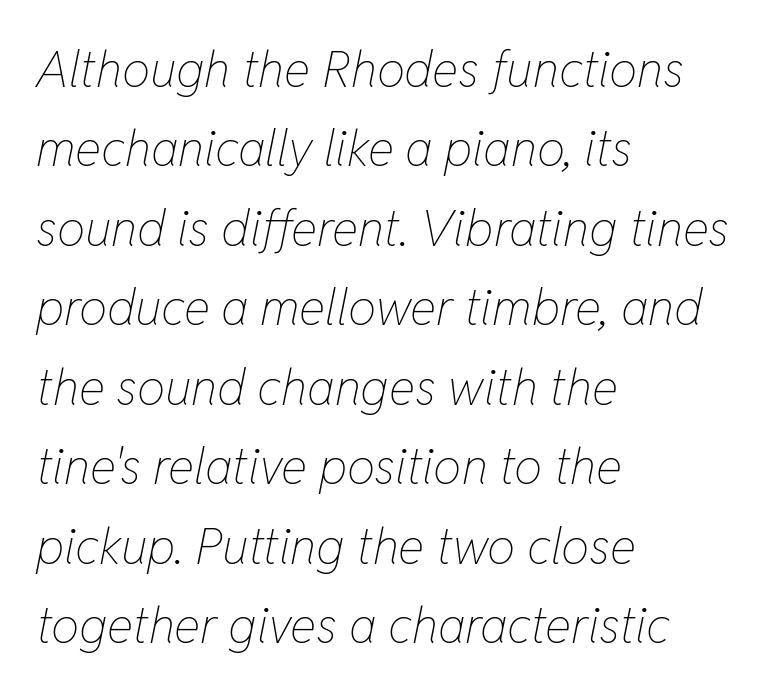
The image shows 50 px thin, condensed type, italic (leaning right); set left-aligned, normal line spacing (1.59x), normal letter spacing, not underlined; low stroke contrast and a medium x-height.
